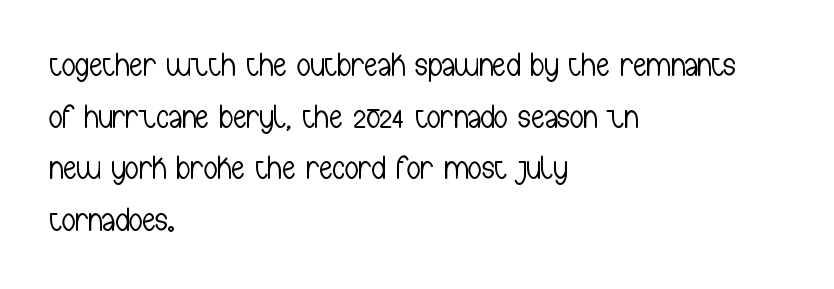
Q: Is the text bold? A: No.
Q: Is the text italic (slanted)? A: No, it is upright.
Q: Is the typeface a serif or a sans-serif typeface? A: Sans-serif.
Q: Is the text underlined? A: No.
Q: How is the paragraph aligned? A: Left-aligned.
Q: Is the spacing between letters normal or unusually wide? A: Normal.
Q: Is the spacing between lines tight, normal or loose? A: Normal.
Q: Width (condensed, normal, or wide)? A: Condensed.
Q: Stroke contrast? A: Low.
Q: x-height? A: Medium.
Q: Monospaced? A: No.
